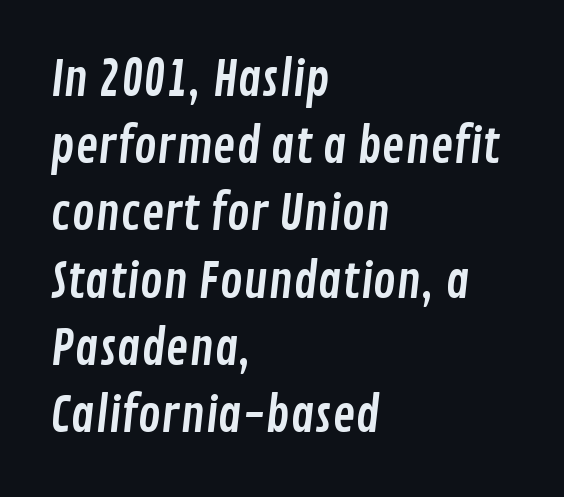
The image shows 48 px condensed sans-serif type; set left-aligned, normal line spacing (1.4x), normal letter spacing, not underlined; low stroke contrast and a medium x-height.
